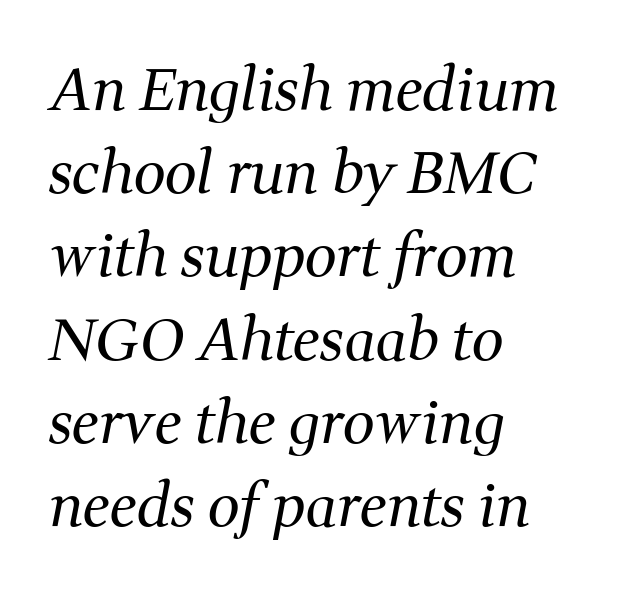
{"serif": "yes", "italic": "yes", "lean": "right", "slant_degrees": 11, "bold": "no", "weight": "regular", "width": "normal", "stroke_contrast": "medium", "x_height": "medium", "monospaced": "no", "underline": "no", "align": "left", "line_spacing": "normal", "line_spacing_ratio": 1.46, "letter_spacing": "normal", "letter_spacing_em": 0.0, "glyph_px": 57}
